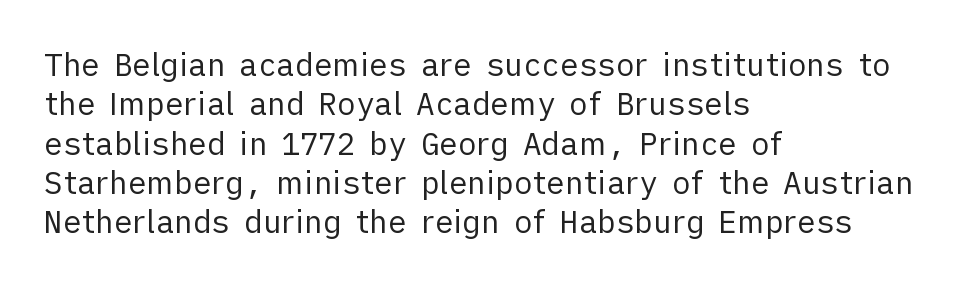
The font is comparable to plain body text, perhaps lighter. Do the characters align in a grid? No, the font is proportional. Every row of glyphs begins at an identical x-position on the left. Successive baselines arrive at the customary interval. The horizontal fit of the characters is conventional and even. Unlike a traditional serif, this face leaves its strokes unadorned.
